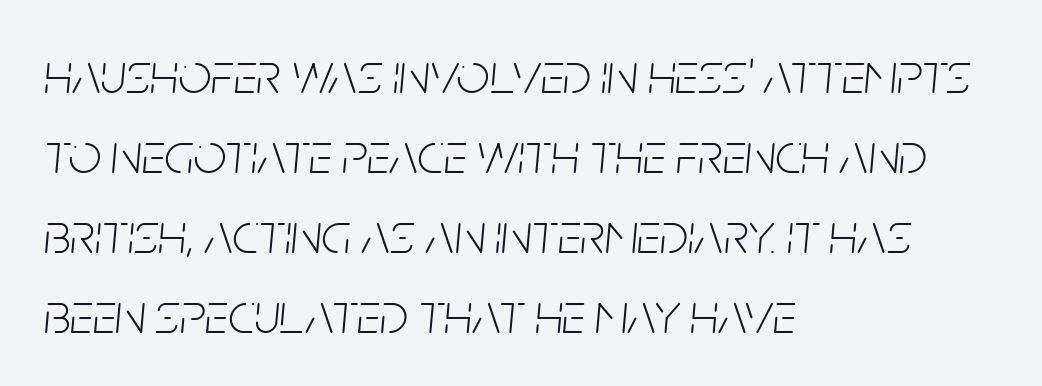
Q: Is the text bold? A: No.
Q: Is the text italic (slanted)? A: Yes, it leans right by about 5 degrees.
Q: Is the text underlined? A: No.
Q: How is the paragraph aligned? A: Left-aligned.
Q: Is the spacing between letters normal or unusually wide? A: Normal.
Q: Is the spacing between lines tight, normal or loose? A: Normal.
Q: Width (condensed, normal, or wide)? A: Condensed.
Q: Stroke contrast? A: Low.
Q: x-height? A: Large.
Q: Monospaced? A: No.
